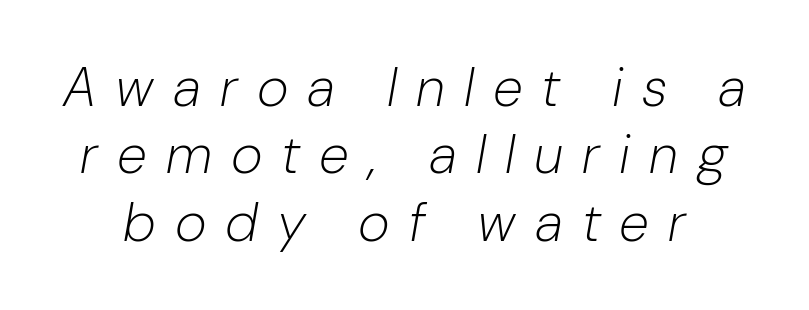
{"italic": "yes", "lean": "right", "slant_degrees": 10, "bold": "no", "weight": "light", "width": "condensed", "stroke_contrast": "low", "x_height": "medium", "monospaced": "no", "underline": "no", "line_spacing": "normal", "line_spacing_ratio": 1.25, "letter_spacing": "wide", "letter_spacing_em": 0.39, "glyph_px": 54}
